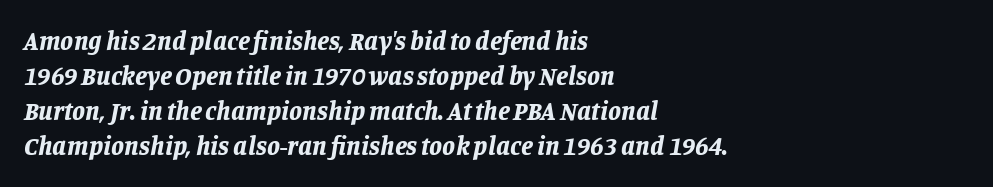
{"italic": "yes", "lean": "right", "slant_degrees": 11, "bold": "yes", "underline": "no", "align": "left", "line_spacing": "normal", "line_spacing_ratio": 1.35, "letter_spacing": "normal", "letter_spacing_em": 0.0, "glyph_px": 26}
